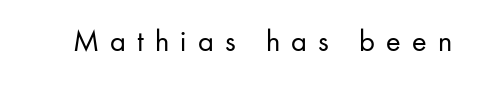
The image shows 31 px regular-weight sans-serif type, upright; set unusually wide letter spacing (+0.36 em), not underlined; low stroke contrast and a small x-height.
